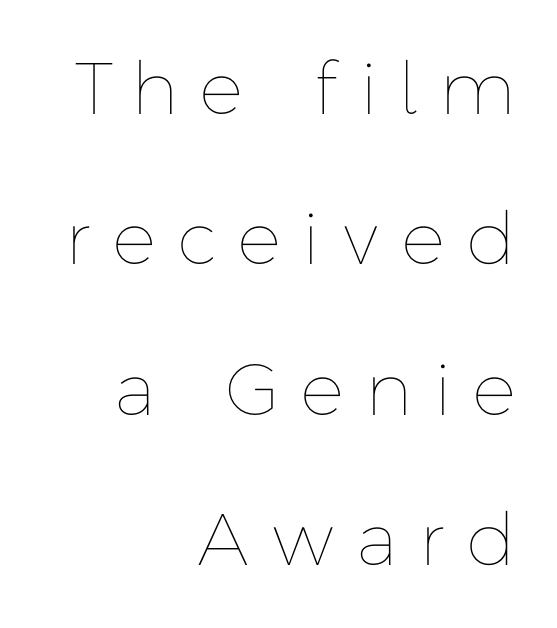
Q: Is the text bold? A: No.
Q: Is the text italic (slanted)? A: No, it is upright.
Q: Is the text underlined? A: No.
Q: How is the paragraph aligned? A: Right-aligned.
Q: Is the spacing between letters normal or unusually wide? A: Unusually wide.
Q: Is the spacing between lines tight, normal or loose? A: Loose.
Q: Width (condensed, normal, or wide)? A: Normal.
Q: Stroke contrast? A: Low.
Q: x-height? A: Medium.
Q: Monospaced? A: No.
